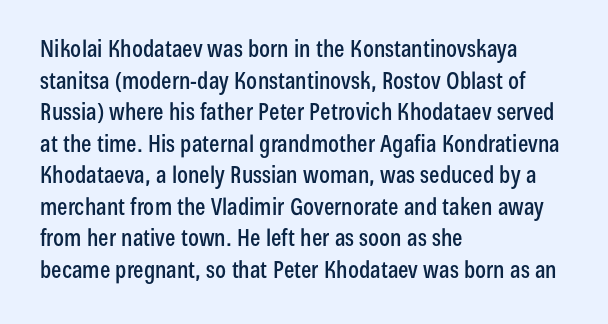
{"italic": "no", "underline": "no", "align": "left", "line_spacing": "normal", "line_spacing_ratio": 1.37, "letter_spacing": "normal", "letter_spacing_em": 0.0, "glyph_px": 23}
